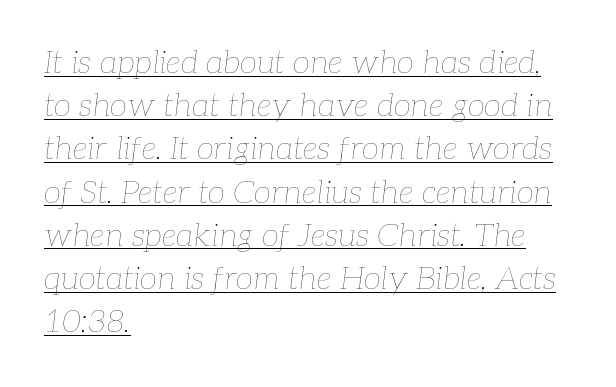
{"italic": "yes", "lean": "right", "slant_degrees": 7, "bold": "no", "weight": "thin", "width": "normal", "stroke_contrast": "low", "x_height": "medium", "monospaced": "no", "underline": "yes", "align": "left", "line_spacing": "normal", "line_spacing_ratio": 1.35, "letter_spacing": "normal", "letter_spacing_em": 0.0, "glyph_px": 32}
